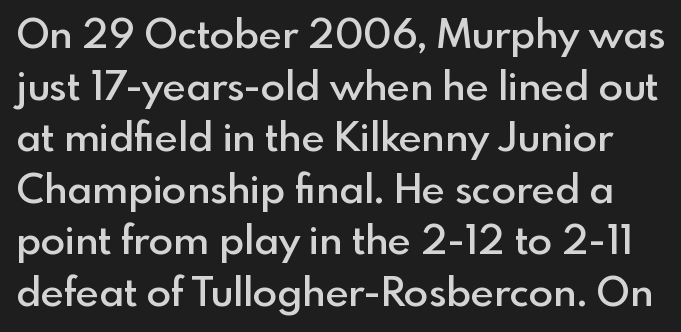
{"serif": "no", "italic": "no", "bold": "semi", "weight": "semibold", "width": "normal", "x_height": "small", "monospaced": "no", "underline": "no", "line_spacing": "normal", "line_spacing_ratio": 1.29, "letter_spacing": "normal", "letter_spacing_em": 0.0, "glyph_px": 40}
